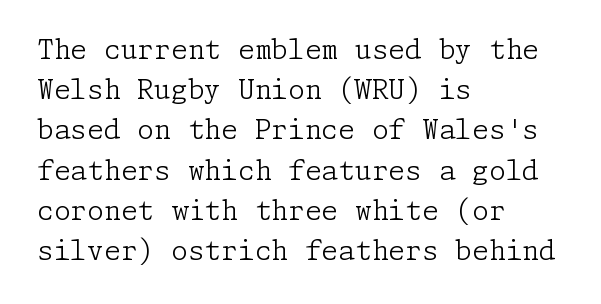
Q: Is the text bold? A: No.
Q: Is the text italic (slanted)? A: No, it is upright.
Q: Is the text underlined? A: No.
Q: How is the paragraph aligned? A: Left-aligned.
Q: Is the spacing between letters normal or unusually wide? A: Normal.
Q: Is the spacing between lines tight, normal or loose? A: Normal.
